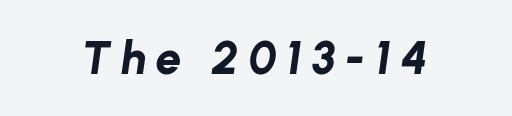
{"italic": "yes", "lean": "right", "slant_degrees": 8, "bold": "yes", "weight": "bold", "width": "normal", "stroke_contrast": "low", "x_height": "medium", "monospaced": "no", "underline": "no", "letter_spacing": "wide", "letter_spacing_em": 0.21, "glyph_px": 46}
